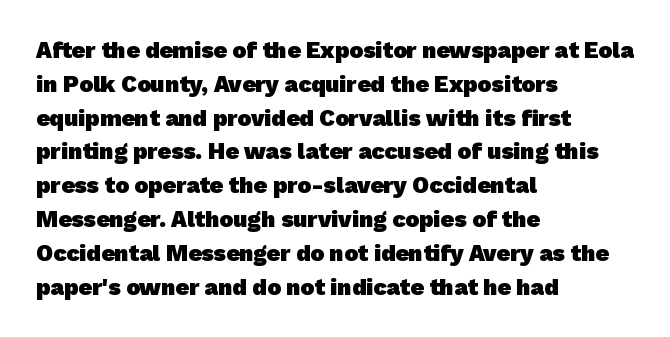
Q: Is the text bold? A: Yes.
Q: Is the text underlined? A: No.
Q: How is the paragraph aligned? A: Left-aligned.
Q: Is the spacing between letters normal or unusually wide? A: Normal.
Q: Is the spacing between lines tight, normal or loose? A: Normal.
